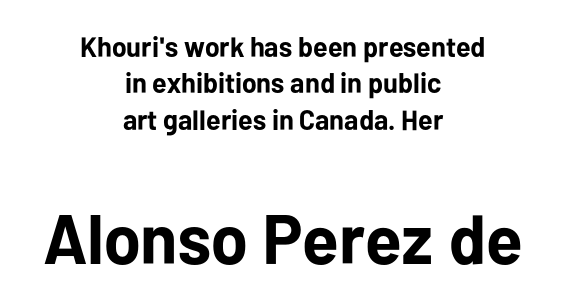
The image shows 70 px bold sans-serif type, upright; set centered, normal line spacing (1.3x), normal letter spacing, not underlined; the second (bottom) block is 2.5x larger; low stroke contrast and a medium x-height.
